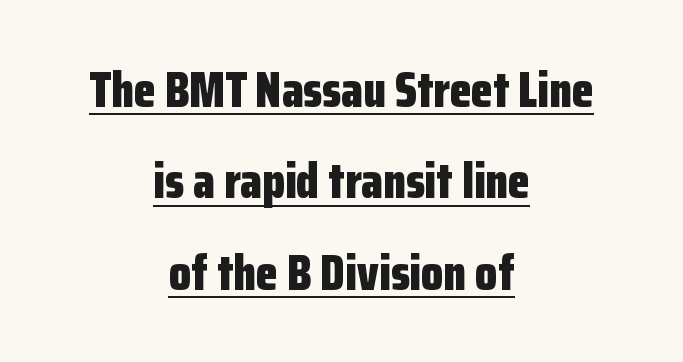
The image shows 50 px bold, condensed sans-serif type, upright; set centered, line spacing 1.83x, normal letter spacing, underlined; low stroke contrast and a medium x-height.
